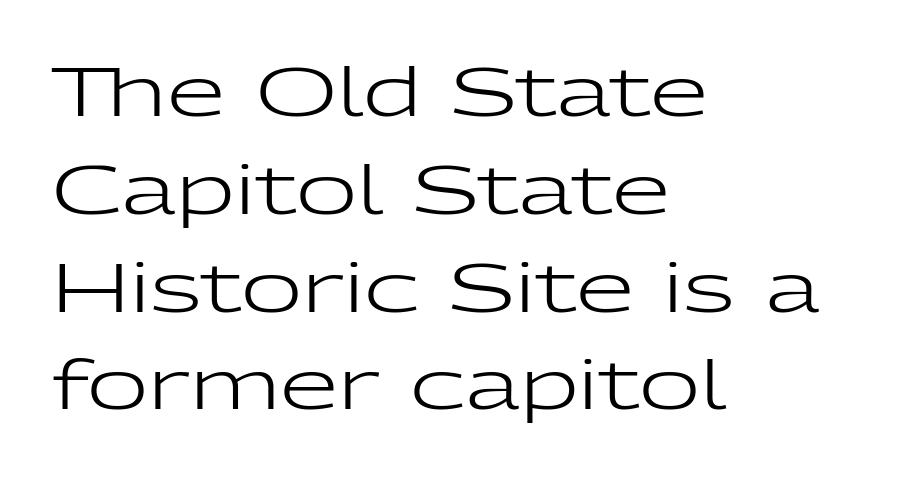
Normally led — the rows are evenly, conventionally spaced. The type family on display is of the sans-serif kind. Proportional: the letters do not fall into vertical columns. The face looks like a standard text weight, possibly lighter. Short and long lines alike share a common starting point at left. If you drew a line through each stem, it would be perfectly vertical.
